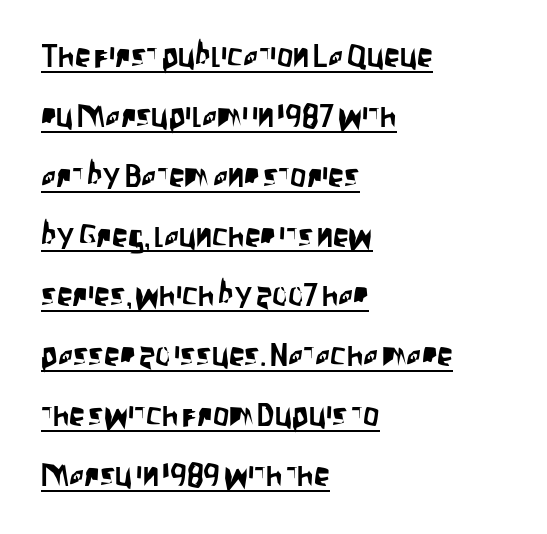
The face used here appears with an underline applied. How are the letters spaced? Ordinarily, with no added tracking. Does the type have serifs? No, each stem ends abruptly. Looks like regular typesetting: each glyph gets only the width it needs. Do the letters lean? They stand straight.
